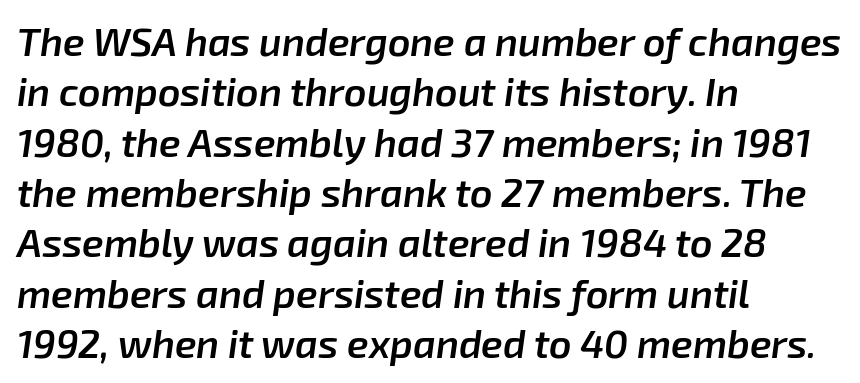
{"italic": "yes", "lean": "right", "slant_degrees": 8, "bold": "semi", "weight": "semibold", "width": "normal", "stroke_contrast": "low", "x_height": "medium", "monospaced": "no", "underline": "no", "align": "left", "line_spacing": "normal", "line_spacing_ratio": 1.29, "letter_spacing": "normal", "letter_spacing_em": 0.0, "glyph_px": 39}
